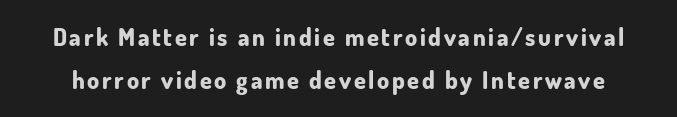
{"italic": "no", "bold": "yes", "underline": "no", "line_spacing_ratio": 1.81, "glyph_px": 24}
